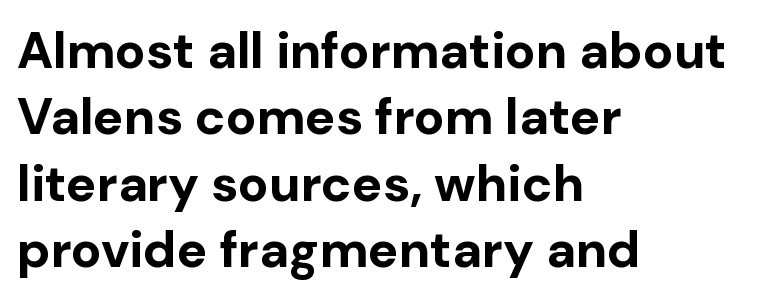
{"serif": "no", "italic": "no", "bold": "yes", "weight": "bold", "width": "normal", "stroke_contrast": "low", "x_height": "medium", "monospaced": "no", "underline": "no", "align": "left", "line_spacing": "normal", "line_spacing_ratio": 1.3, "letter_spacing": "normal", "letter_spacing_em": 0.0, "glyph_px": 51}
